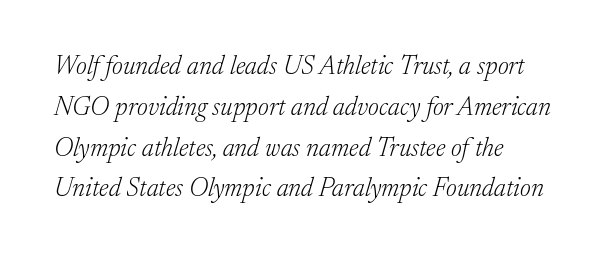
The image shows 26 px text type, italic (leaning right); set left-aligned, normal line spacing (1.57x), normal letter spacing, not underlined.
